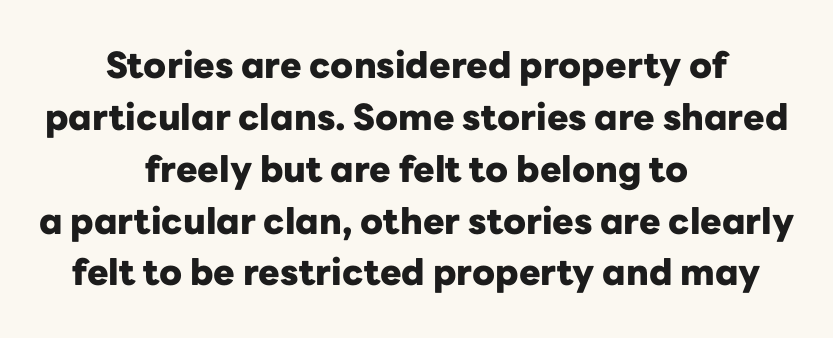
Grotesque or geometric, the face here clearly has no serifs. Type without underlining. The rendering positions every line midway between the sides. This sample has the flowing, uneven cadence of proportional lettering.
